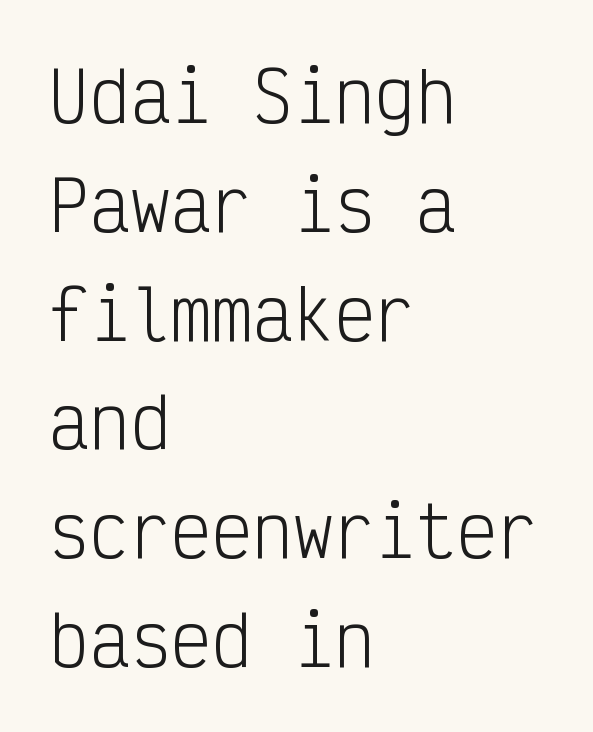
Q: Is the text bold? A: No.
Q: Is the text italic (slanted)? A: No, it is upright.
Q: Is the typeface a serif or a sans-serif typeface? A: Sans-serif.
Q: Is the text underlined? A: No.
Q: How is the paragraph aligned? A: Left-aligned.
Q: Is the spacing between letters normal or unusually wide? A: Normal.
Q: Is the spacing between lines tight, normal or loose? A: Normal.
Q: Width (condensed, normal, or wide)? A: Condensed.
Q: Stroke contrast? A: Low.
Q: x-height? A: Medium.
Q: Monospaced? A: Yes.
